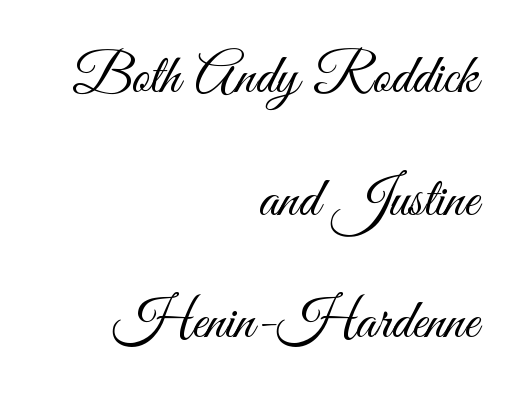
Has an underline been added? It has not. Varying glyph widths throughout — classic text-font behaviour. Weight: in the light-to-regular range. The text block is weighted toward the right margin, trailing off unevenly leftward.
